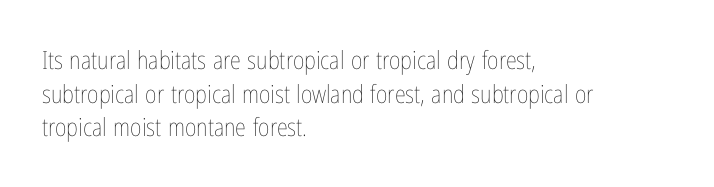
Honestly, there is no underline to notice here at all. When letters stand straight like this, we call the style roman or upright. The passage shown stacks its lines at a standard gap. Horizontal alignment here is leftward, the default for most running prose. Ink coverage per letter is moderate at most.
